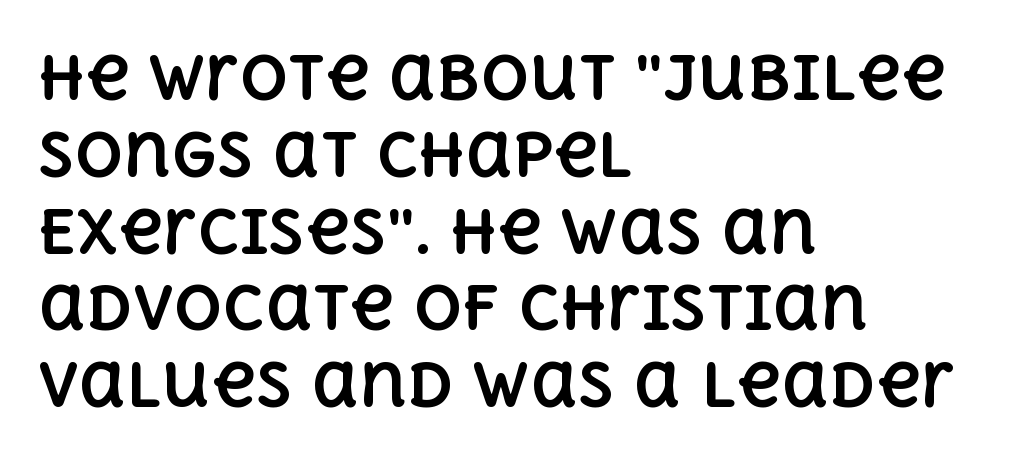
{"italic": "no", "bold": "yes", "weight": "bold", "width": "normal", "x_height": "large", "monospaced": "no", "underline": "no", "align": "left", "line_spacing": "normal", "line_spacing_ratio": 1.28, "letter_spacing": "normal", "letter_spacing_em": 0.0, "glyph_px": 60}
